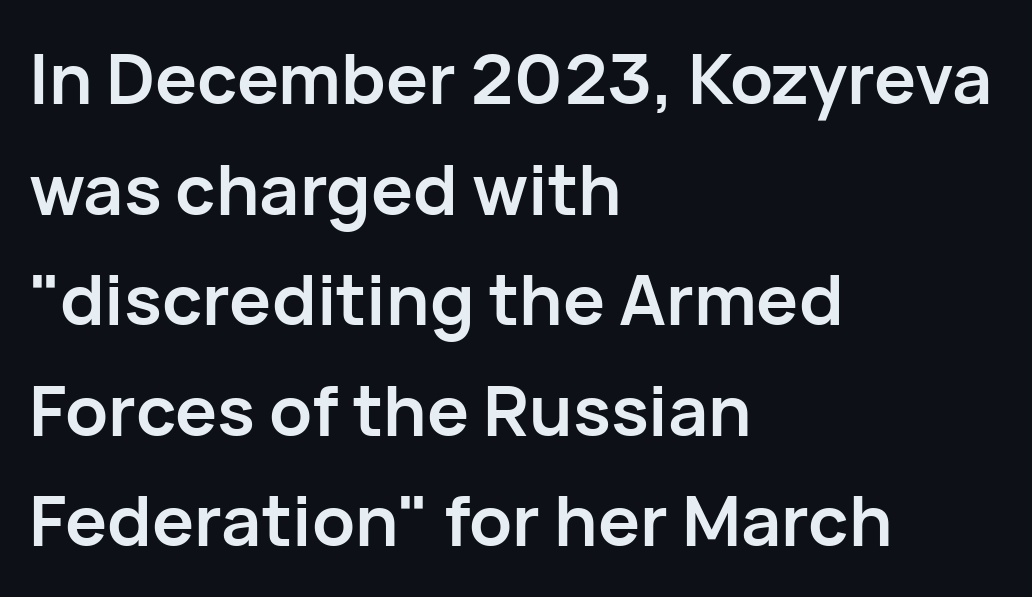
{"serif": "no", "italic": "no", "bold": "yes", "weight": "semibold", "width": "normal", "stroke_contrast": "low", "x_height": "medium", "monospaced": "no", "underline": "no", "align": "left", "line_spacing": "normal", "line_spacing_ratio": 1.58, "letter_spacing": "normal", "letter_spacing_em": 0.0, "glyph_px": 70}
